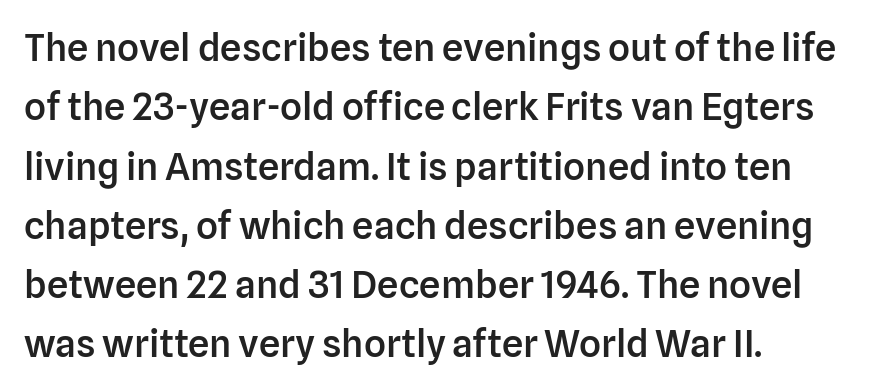
{"serif": "no", "italic": "no", "bold": "semi", "weight": "semibold", "width": "normal", "stroke_contrast": "low", "x_height": "medium", "monospaced": "no", "underline": "no", "align": "left", "line_spacing": "normal", "line_spacing_ratio": 1.56, "letter_spacing": "normal", "letter_spacing_em": 0.0, "glyph_px": 38}
